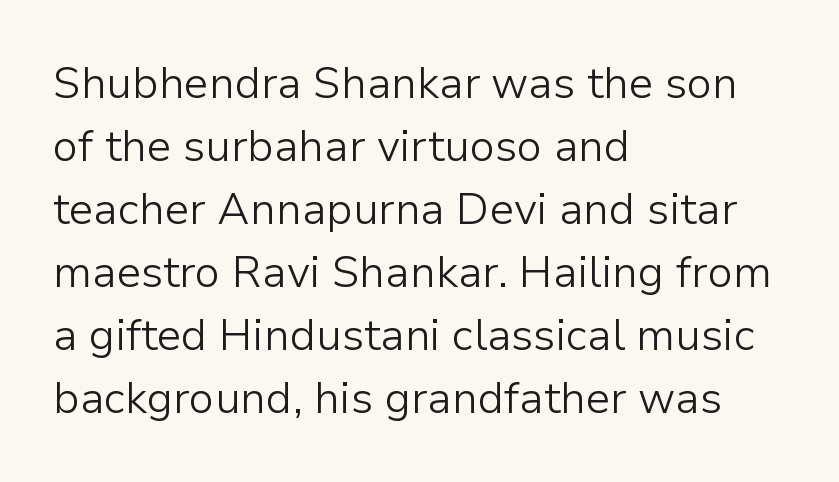
{"serif": "no", "italic": "no", "bold": "no", "weight": "light", "width": "normal", "stroke_contrast": "low", "x_height": "medium", "monospaced": "no", "underline": "no", "align": "left", "line_spacing": "normal", "line_spacing_ratio": 1.43, "letter_spacing": "normal", "letter_spacing_em": 0.0, "glyph_px": 44}
